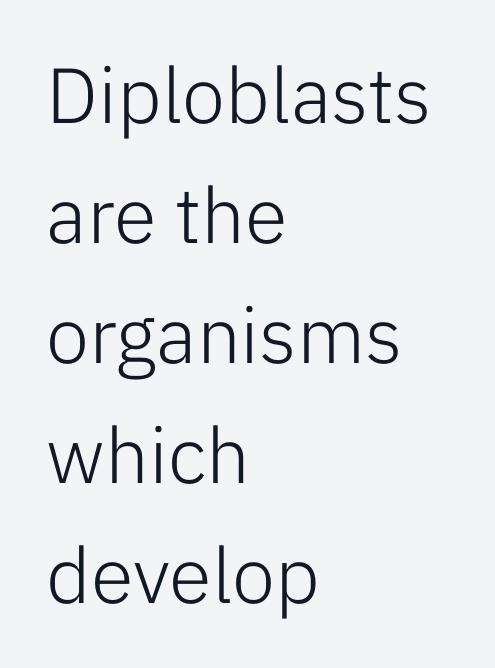
Q: Is the text bold? A: No.
Q: Is the text italic (slanted)? A: No, it is upright.
Q: Is the typeface a serif or a sans-serif typeface? A: Sans-serif.
Q: Is the text underlined? A: No.
Q: How is the paragraph aligned? A: Left-aligned.
Q: Is the spacing between letters normal or unusually wide? A: Normal.
Q: Is the spacing between lines tight, normal or loose? A: Normal.
Q: Width (condensed, normal, or wide)? A: Normal.
Q: Stroke contrast? A: Low.
Q: x-height? A: Medium.
Q: Monospaced? A: No.
